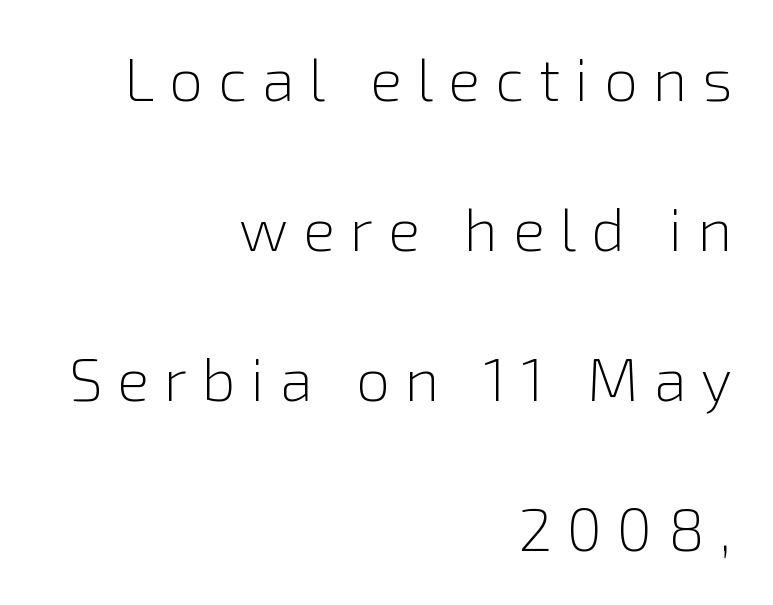
{"serif": "no", "italic": "no", "bold": "no", "weight": "light", "width": "normal", "stroke_contrast": "low", "x_height": "medium", "monospaced": "no", "underline": "no", "align": "right", "line_spacing": "loose", "line_spacing_ratio": 2.5, "letter_spacing": "wide", "letter_spacing_em": 0.25, "glyph_px": 60}
